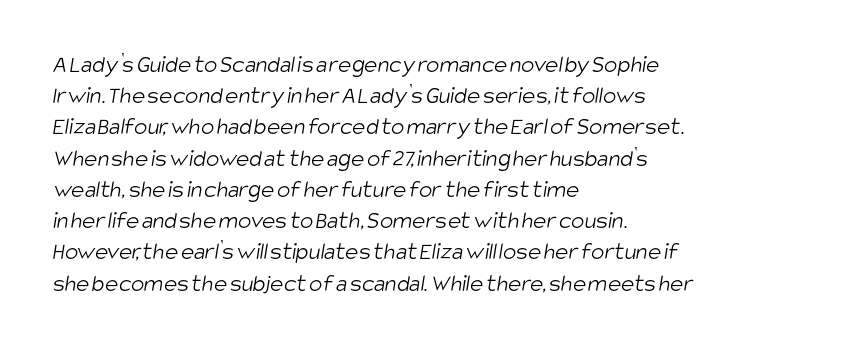
The image shows 25 px text type; set left-aligned, normal line spacing (1.25x), normal letter spacing, not underlined.
